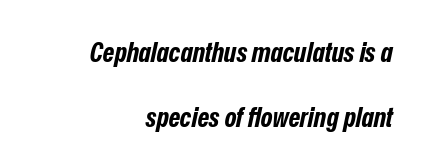
Is this a fixed-width face? No — the glyphs have proportional, varying widths. Each new line begins a long way beneath the previous one. The strokes are fattened all the way to bold. The lines are quadded right. Type without underlining. Would a proofreader flag this as italicized? Yes.
